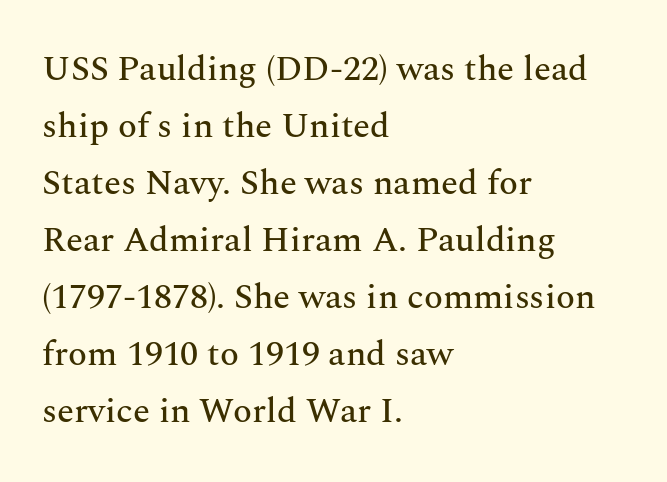
The face used here is rendered with its standard letterfit. You can tell from the footed stems that serif type was used. Nobody drew a line under any word here. These lines sit exactly where default settings would place them.
